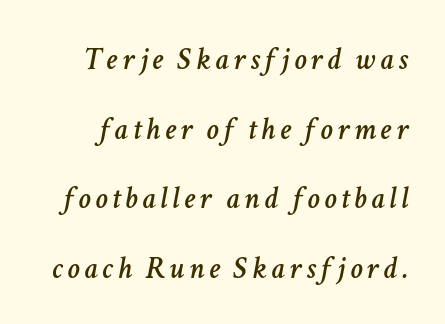
{"italic": "yes", "lean": "right", "slant_degrees": 11, "width": "normal", "stroke_contrast": "low", "x_height": "medium", "monospaced": "no", "underline": "no", "line_spacing": "loose", "line_spacing_ratio": 2.25, "glyph_px": 31}
